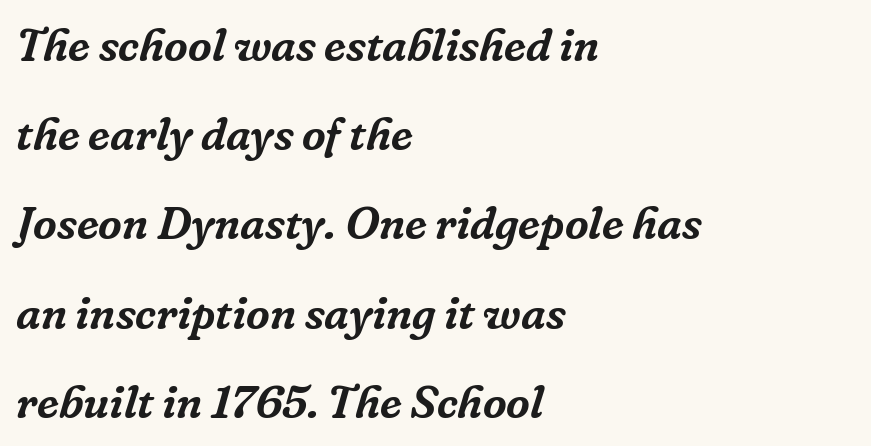
The image shows 46 px serif type, italic (leaning right); set left-aligned, loose line spacing (1.94x), normal letter spacing, not underlined; low stroke contrast and a medium x-height.
